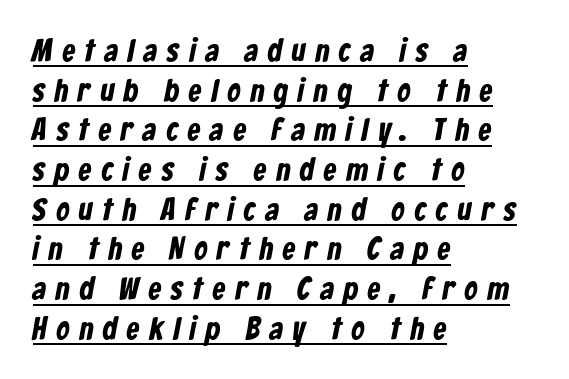
Q: Is the typeface a serif or a sans-serif typeface? A: Sans-serif.
Q: Is the text underlined? A: Yes.
Q: How is the paragraph aligned? A: Left-aligned.
Q: Is the spacing between letters normal or unusually wide? A: Unusually wide.
Q: Width (condensed, normal, or wide)? A: Condensed.
Q: Stroke contrast? A: Low.
Q: x-height? A: Medium.
Q: Monospaced? A: No.
